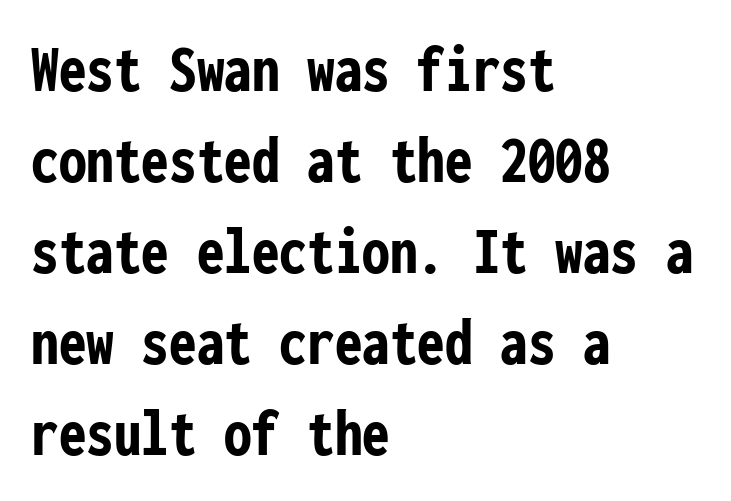
Interline gaps are of average width in this sample. This is the regular roman posture of the typeface. Alignment: flush left. Tracking value appears to be zero — textbook default spacing.
